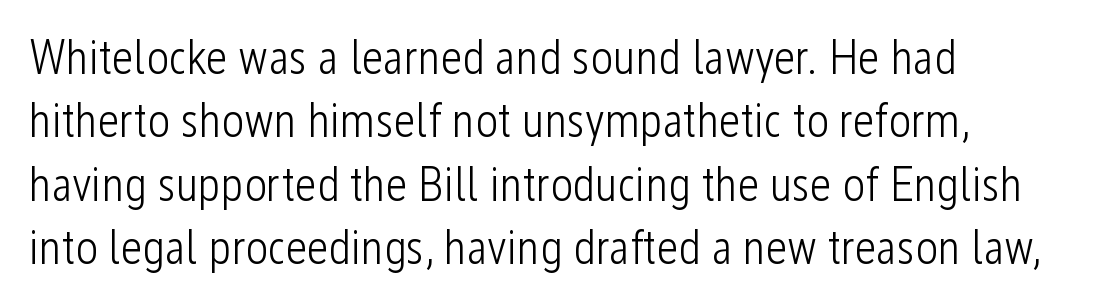
The image shows 48 px light, condensed sans-serif type, upright; set left-aligned, normal line spacing (1.32x), normal letter spacing, not underlined; low stroke contrast and a medium x-height.
